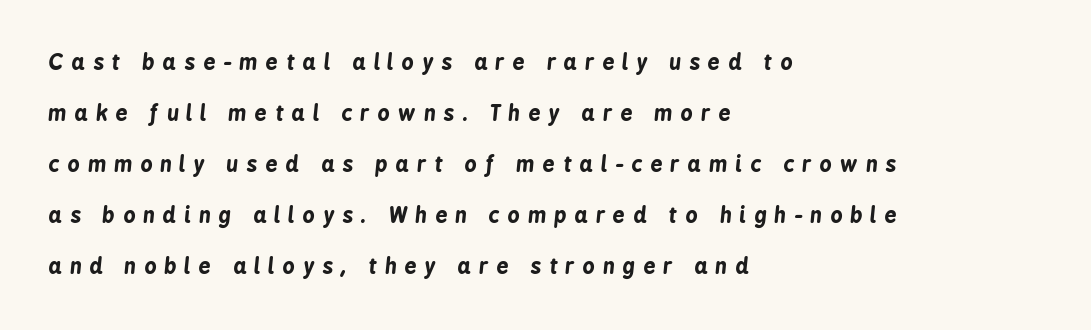
The image shows 21 px bold type, italic (leaning right); set left-aligned, loose line spacing (2.43x), unusually wide letter spacing (+0.39 em), not underlined.
